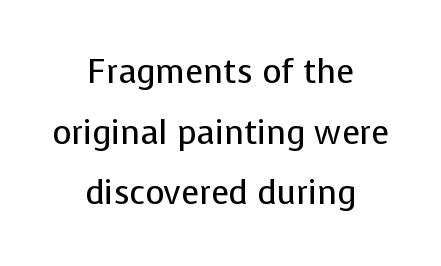
The image shows 33 px regular-weight sans-serif type, upright; set centered, line spacing 1.84x, normal letter spacing, not underlined; low stroke contrast and a medium x-height.
